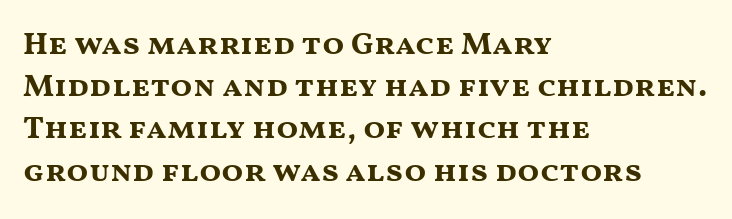
Where is the straight margin? On the left. Designer's note — italics off, roman on. This sample keeps an unexceptional amount of space between lines. Short note: letters normally spaced.
